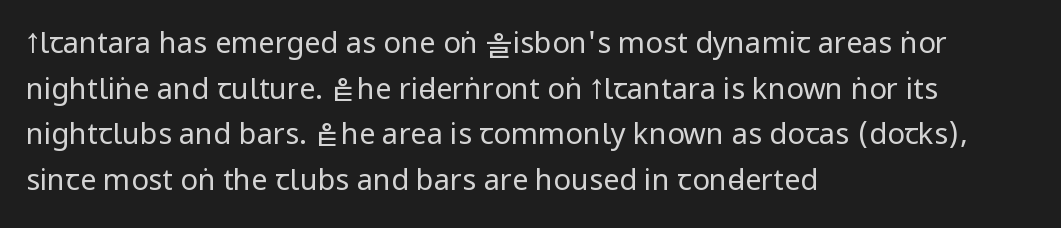
{"serif": "no", "italic": "no", "bold": "no", "weight": "regular", "width": "condensed", "stroke_contrast": "low", "x_height": "large", "monospaced": "no", "underline": "no", "align": "left", "line_spacing": "normal", "line_spacing_ratio": 1.57, "letter_spacing": "normal", "letter_spacing_em": 0.0, "glyph_px": 29}
